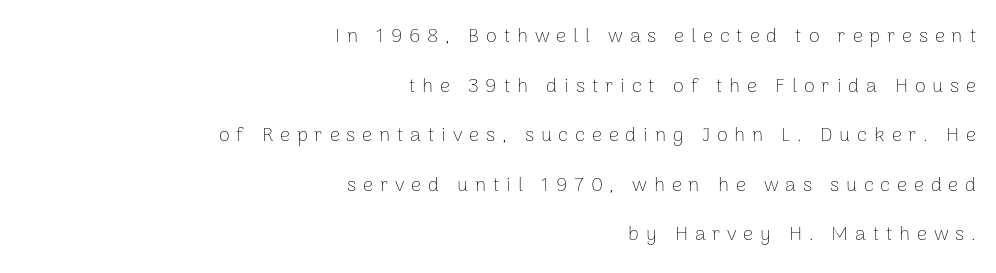
Q: Is the text bold? A: No.
Q: Is the text italic (slanted)? A: No, it is upright.
Q: Is the text underlined? A: No.
Q: How is the paragraph aligned? A: Right-aligned.
Q: Is the spacing between letters normal or unusually wide? A: Unusually wide.
Q: Is the spacing between lines tight, normal or loose? A: Loose.
